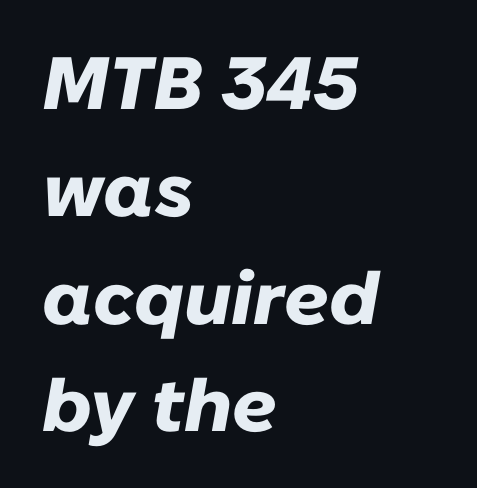
{"italic": "yes", "lean": "right", "slant_degrees": 10, "bold": "yes", "weight": "heavy", "width": "normal", "stroke_contrast": "low", "x_height": "medium", "monospaced": "no", "underline": "no", "align": "left", "line_spacing": "normal", "line_spacing_ratio": 1.45, "letter_spacing": "normal", "letter_spacing_em": 0.0, "glyph_px": 74}
